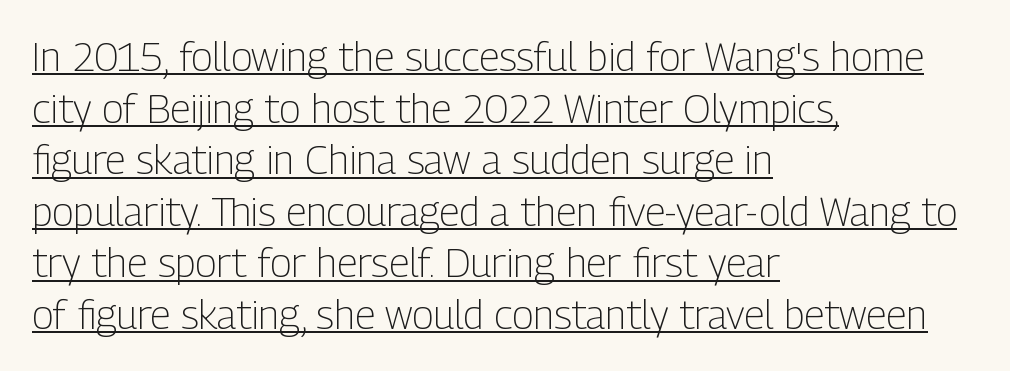
{"serif": "no", "italic": "no", "bold": "no", "weight": "light", "width": "condensed", "stroke_contrast": "low", "x_height": "medium", "monospaced": "no", "underline": "yes", "align": "left", "line_spacing": "normal", "line_spacing_ratio": 1.29, "letter_spacing": "normal", "letter_spacing_em": 0.0, "glyph_px": 40}
